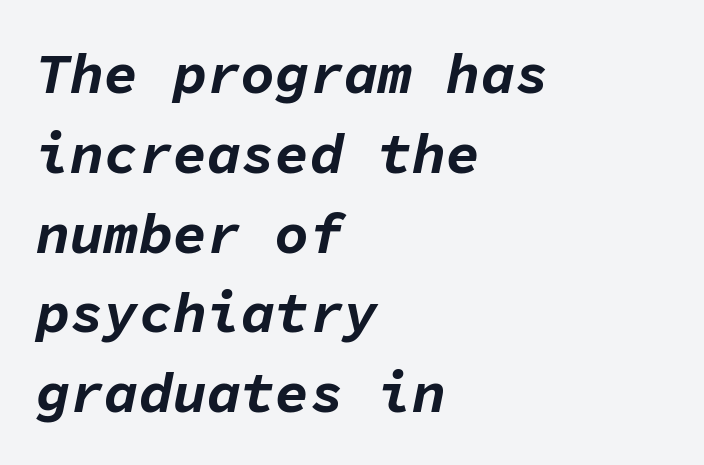
Q: Is the text bold? A: Yes.
Q: Is the text italic (slanted)? A: Yes, it leans right by about 11 degrees.
Q: Is the text underlined? A: No.
Q: How is the paragraph aligned? A: Left-aligned.
Q: Is the spacing between letters normal or unusually wide? A: Normal.
Q: Is the spacing between lines tight, normal or loose? A: Normal.
Q: Width (condensed, normal, or wide)? A: Normal.
Q: Stroke contrast? A: Low.
Q: x-height? A: Medium.
Q: Monospaced? A: Yes.
